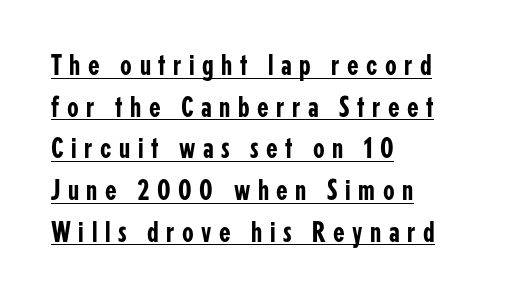
In CSS terms this would be text-align: left. You can tell it's not italic because the verticals are truly vertical. Look at the bottom of the vertical strokes: they stop flat, with no serifs. Note the varied advance widths — an 'i' is clearly narrower than an 'm'. This sample uses expanded letter spacing, leaving extra air between glyphs.
